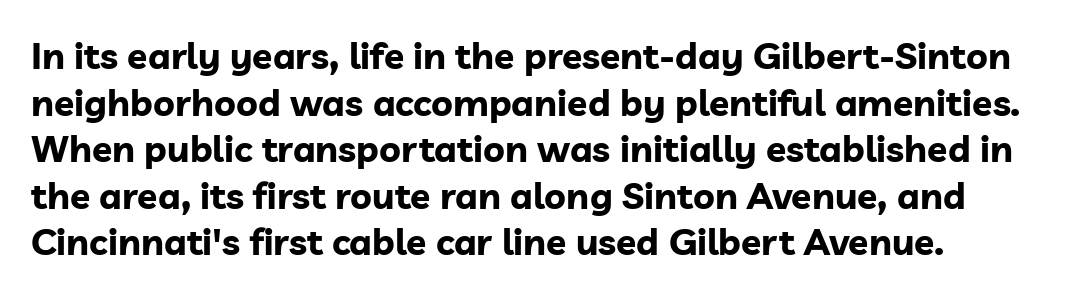
Stroke thickness is high; the sample reads as a true bold. The lettering holds an erect, upright posture throughout. Do the characters align in a grid? No, the font is proportional. The glyphs in this specimen are sans serif. Whoever set this chose a conventional vertical rhythm.
